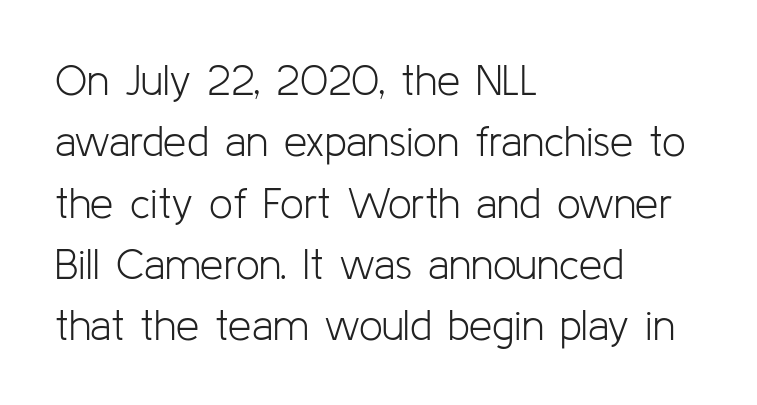
The image shows 42 px light sans-serif type, upright; set left-aligned, normal line spacing (1.46x), normal letter spacing, not underlined; low stroke contrast and a medium x-height.
